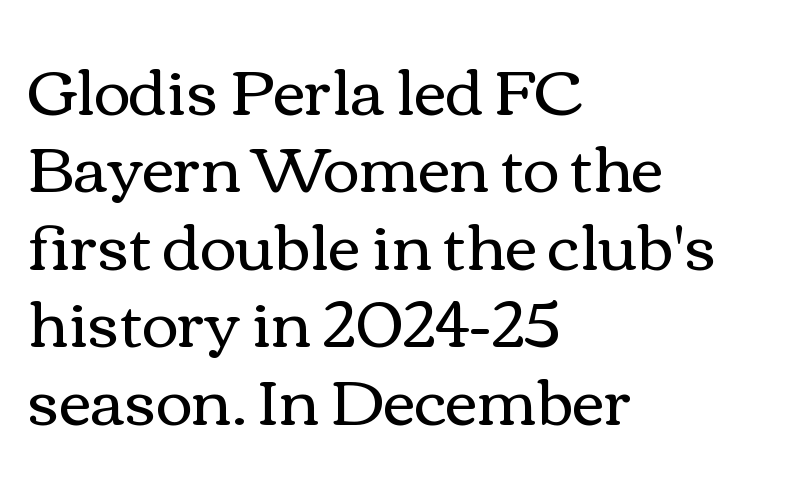
{"italic": "no", "bold": "no", "weight": "regular", "width": "wide", "stroke_contrast": "medium", "x_height": "medium", "monospaced": "no", "underline": "no", "align": "left", "line_spacing_ratio": 1.23, "letter_spacing": "normal", "letter_spacing_em": 0.0, "glyph_px": 63}
